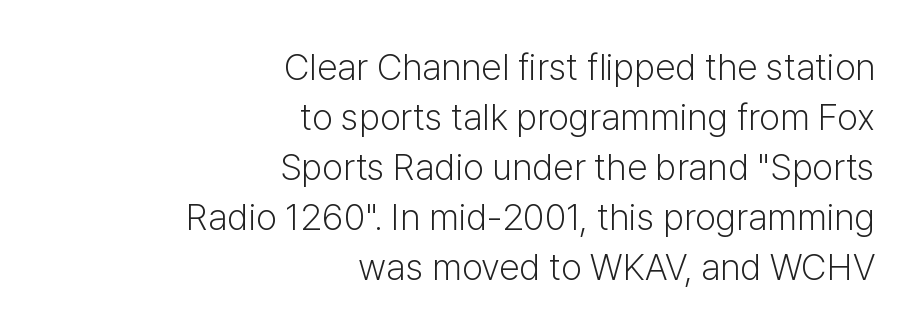
Q: Is the text bold? A: No.
Q: Is the text italic (slanted)? A: No, it is upright.
Q: Is the typeface a serif or a sans-serif typeface? A: Sans-serif.
Q: Is the text underlined? A: No.
Q: How is the paragraph aligned? A: Right-aligned.
Q: Is the spacing between letters normal or unusually wide? A: Normal.
Q: Is the spacing between lines tight, normal or loose? A: Normal.
Q: Width (condensed, normal, or wide)? A: Normal.
Q: Stroke contrast? A: Low.
Q: x-height? A: Medium.
Q: Monospaced? A: No.
